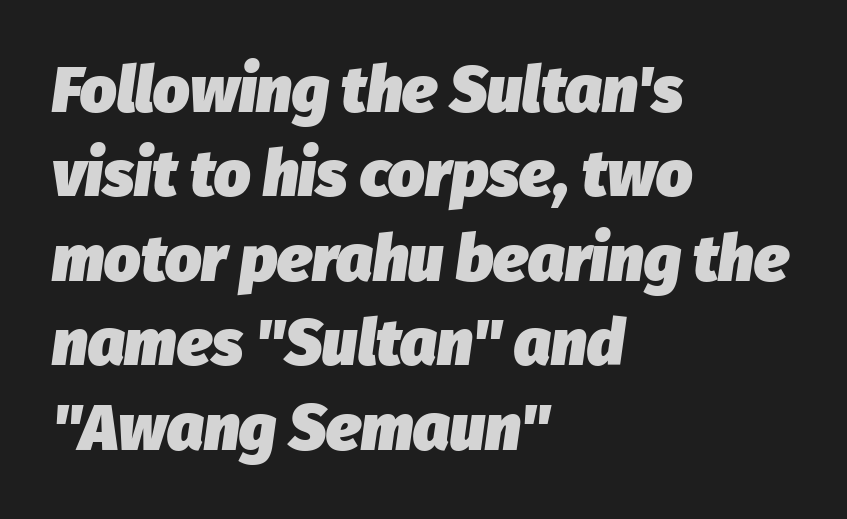
{"italic": "yes", "lean": "right", "slant_degrees": 8, "bold": "yes", "weight": "heavy", "width": "normal", "stroke_contrast": "low", "x_height": "medium", "monospaced": "no", "underline": "no", "align": "left", "line_spacing": "normal", "line_spacing_ratio": 1.32, "letter_spacing": "normal", "letter_spacing_em": 0.0, "glyph_px": 64}
